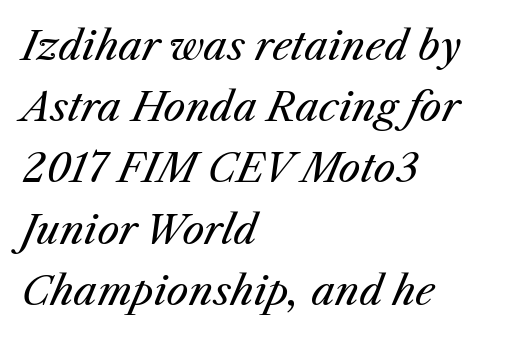
The image shows 39 px regular-weight type, italic (leaning right); set left-aligned, normal line spacing (1.57x), normal letter spacing, not underlined; medium stroke contrast and a medium x-height.
